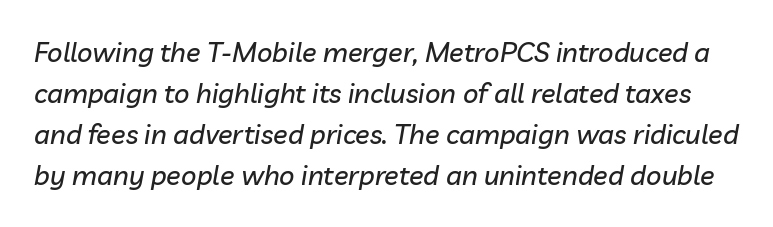
The image shows 27 px text type, italic (leaning right); set normal line spacing (1.52x), normal letter spacing, not underlined.
